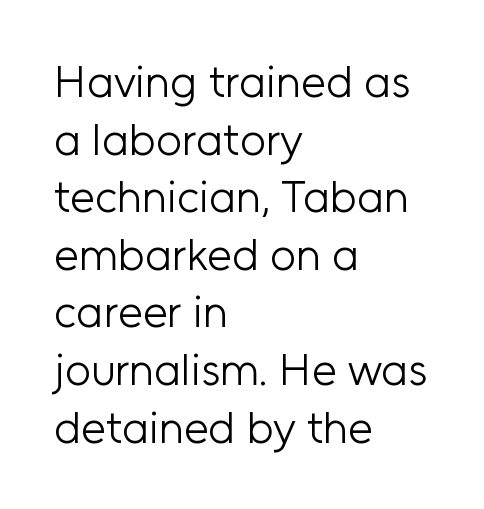
Weight: regular or lighter. The type family on display is of the sans-serif kind. Ordinary non-slanted type is in use. Default kerning and tracking; the words read as compact shapes. The passage shown is not underscored anywhere.
